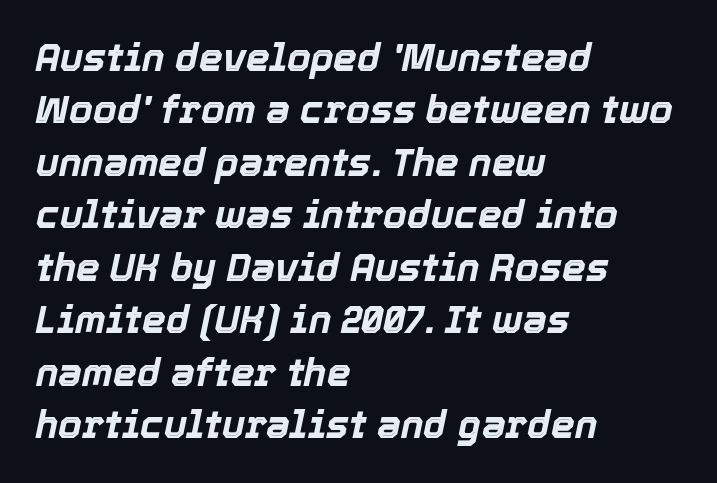
{"italic": "yes", "lean": "right", "slant_degrees": 12, "bold": "yes", "weight": "bold", "width": "normal", "x_height": "medium", "monospaced": "no", "underline": "no", "align": "left", "line_spacing": "normal", "line_spacing_ratio": 1.38, "letter_spacing": "normal", "letter_spacing_em": 0.0, "glyph_px": 38}
